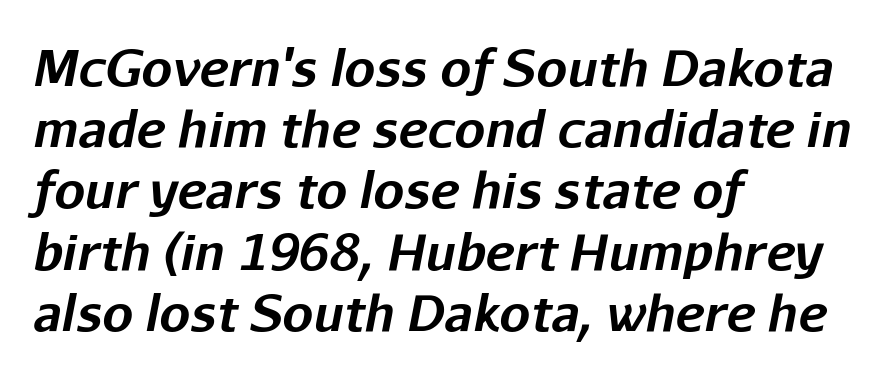
Q: Is the text bold? A: Yes.
Q: Is the text italic (slanted)? A: Yes, it leans right by about 11 degrees.
Q: Is the text underlined? A: No.
Q: How is the paragraph aligned? A: Left-aligned.
Q: Is the spacing between letters normal or unusually wide? A: Normal.
Q: Is the spacing between lines tight, normal or loose? A: Normal.
Q: Width (condensed, normal, or wide)? A: Normal.
Q: Stroke contrast? A: Low.
Q: x-height? A: Medium.
Q: Monospaced? A: No.
